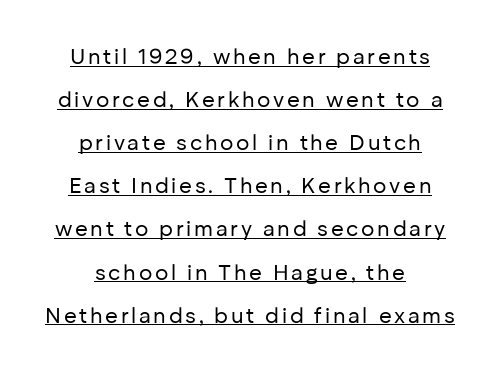
The image shows 22 px text type, upright; set centered, loose line spacing (1.96x), underlined.
